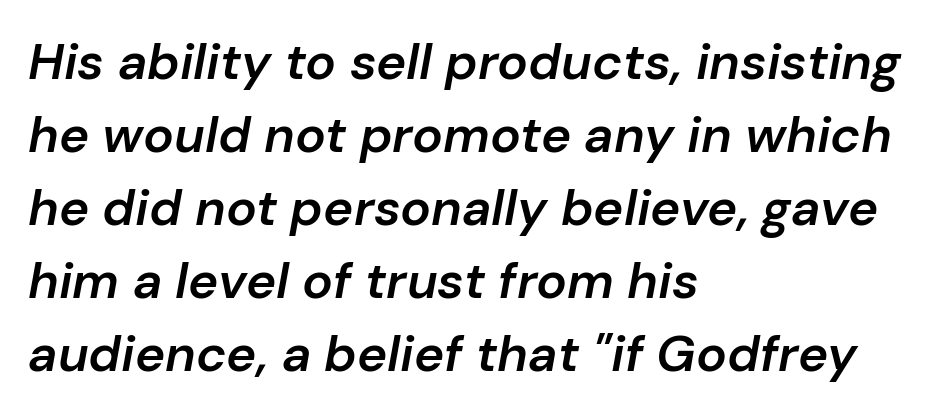
{"italic": "yes", "lean": "right", "slant_degrees": 10, "bold": "semi", "weight": "semibold", "width": "normal", "stroke_contrast": "low", "x_height": "medium", "monospaced": "no", "underline": "no", "align": "left", "line_spacing": "normal", "line_spacing_ratio": 1.43, "letter_spacing": "normal", "letter_spacing_em": 0.0, "glyph_px": 51}
